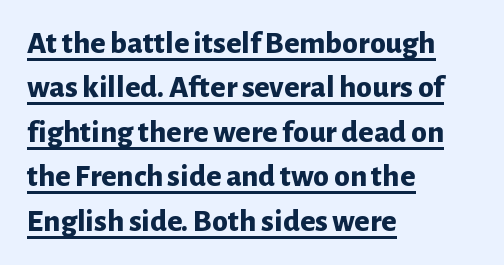
The image shows 32 px bold sans-serif type, upright; set left-aligned, normal line spacing (1.39x), normal letter spacing, underlined; low stroke contrast and a medium x-height.
